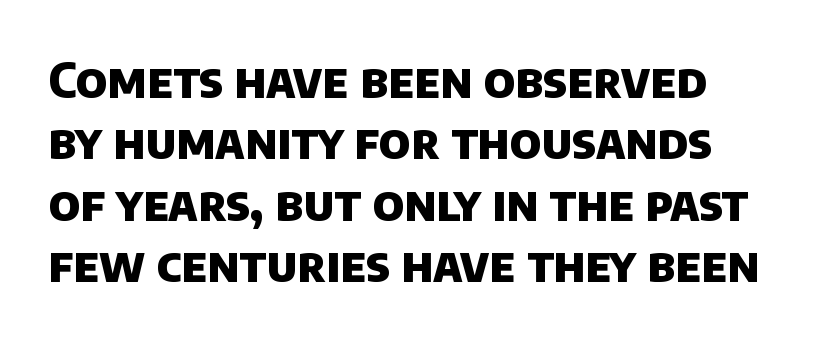
The image shows 48 px heavy sans-serif type; set normal line spacing (1.28x), normal letter spacing, not underlined; low stroke contrast and a large x-height.
